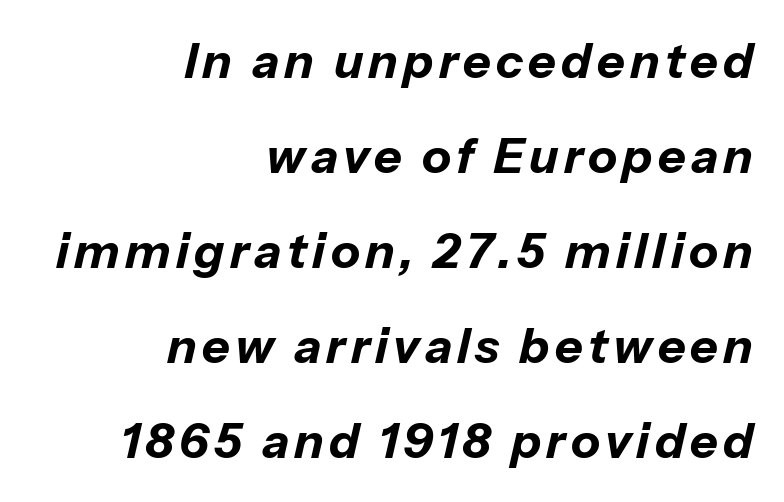
The image shows 48 px bold type, italic (leaning right); set right-aligned, loose line spacing (1.98x), not underlined; low stroke contrast and a medium x-height.
